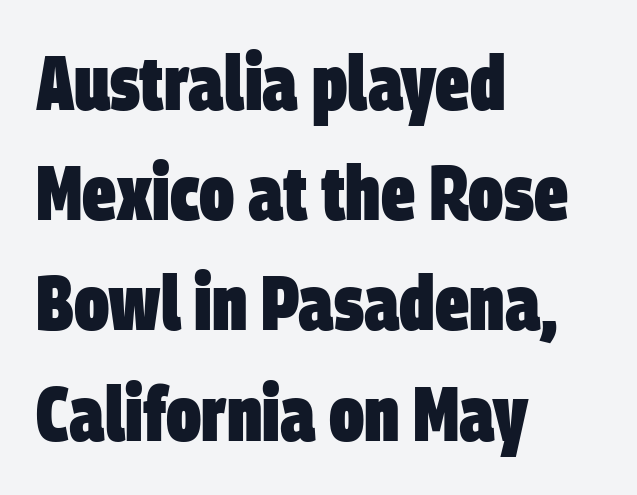
The image shows 76 px heavy, condensed sans-serif type; set left-aligned, normal line spacing (1.45x), normal letter spacing, not underlined; low stroke contrast and a large x-height.
